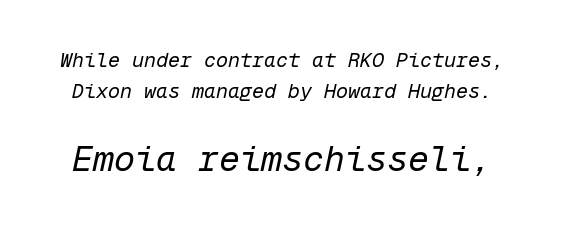
{"italic": "yes", "lean": "right", "slant_degrees": 12, "bold": "no", "weight": "regular", "width": "normal", "stroke_contrast": "low", "x_height": "medium", "monospaced": "yes", "underline": "no", "line_spacing": "normal", "line_spacing_ratio": 1.53, "letter_spacing": "normal", "letter_spacing_em": 0.0, "larger_block": "second", "size_ratio": 1.75, "glyph_px": 35}
